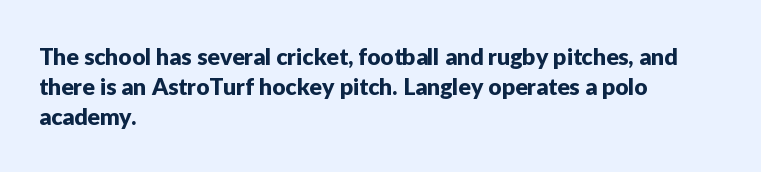
Q: Is the text italic (slanted)? A: No, it is upright.
Q: Is the text underlined? A: No.
Q: How is the paragraph aligned? A: Left-aligned.
Q: Is the spacing between letters normal or unusually wide? A: Normal.
Q: Is the spacing between lines tight, normal or loose? A: Normal.
